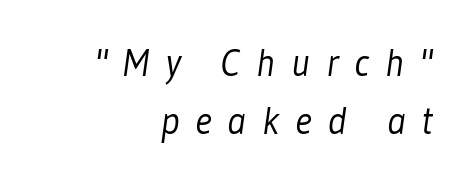
The image shows 38 px light, condensed sans-serif type; set right-aligned, normal line spacing (1.53x), unusually wide letter spacing (+0.42 em), not underlined; low stroke contrast and a medium x-height.
